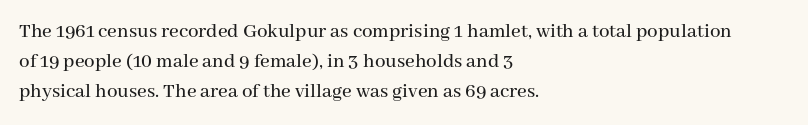
Q: Is the text italic (slanted)? A: No, it is upright.
Q: Is the text underlined? A: No.
Q: How is the paragraph aligned? A: Left-aligned.
Q: Is the spacing between letters normal or unusually wide? A: Normal.
Q: Is the spacing between lines tight, normal or loose? A: Normal.
